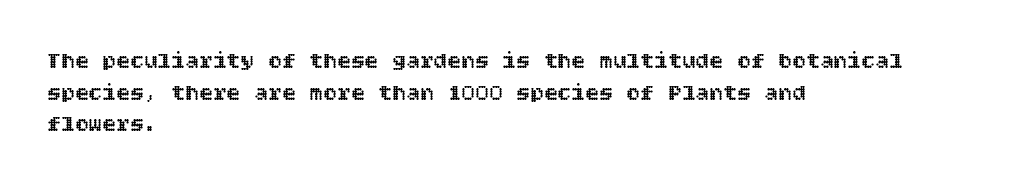
The letterforms sit shoulder to shoulder at normal distance. The paragraph has a hard left edge and a soft right edge. A clean baseline with only descenders dipping below it. No italicization has been applied; the sample stays upright.
